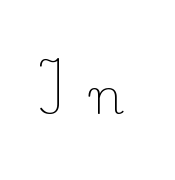
Q: Is the text bold? A: No.
Q: Is the text italic (slanted)? A: No, it is upright.
Q: Is the typeface a serif or a sans-serif typeface? A: Serif.
Q: Is the text underlined? A: No.
Q: Is the spacing between letters normal or unusually wide? A: Unusually wide.
Q: Width (condensed, normal, or wide)? A: Normal.
Q: Stroke contrast? A: Low.
Q: x-height? A: Small.
Q: Monospaced? A: No.
